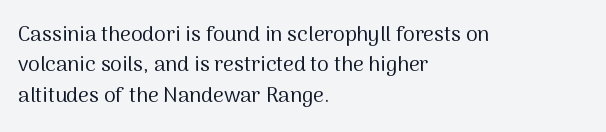
Q: Is the text bold? A: No.
Q: Is the text italic (slanted)? A: No, it is upright.
Q: Is the text underlined? A: No.
Q: How is the paragraph aligned? A: Left-aligned.
Q: Is the spacing between letters normal or unusually wide? A: Normal.
Q: Is the spacing between lines tight, normal or loose? A: Normal.
